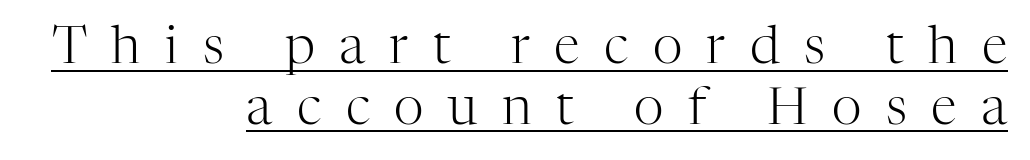
Q: Is the text bold? A: No.
Q: Is the text italic (slanted)? A: No, it is upright.
Q: Is the typeface a serif or a sans-serif typeface? A: Serif.
Q: Is the text underlined? A: Yes.
Q: How is the paragraph aligned? A: Right-aligned.
Q: Is the spacing between letters normal or unusually wide? A: Unusually wide.
Q: Width (condensed, normal, or wide)? A: Normal.
Q: Stroke contrast? A: High.
Q: x-height? A: Medium.
Q: Monospaced? A: No.
